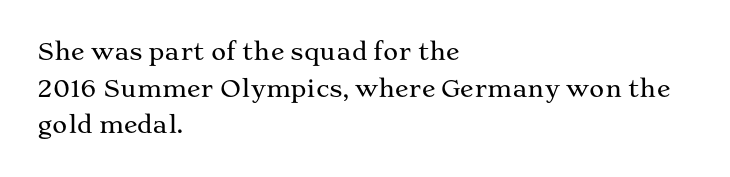
{"italic": "no", "underline": "no", "align": "left", "line_spacing": "normal", "line_spacing_ratio": 1.59, "letter_spacing": "normal", "letter_spacing_em": 0.0, "glyph_px": 23}
